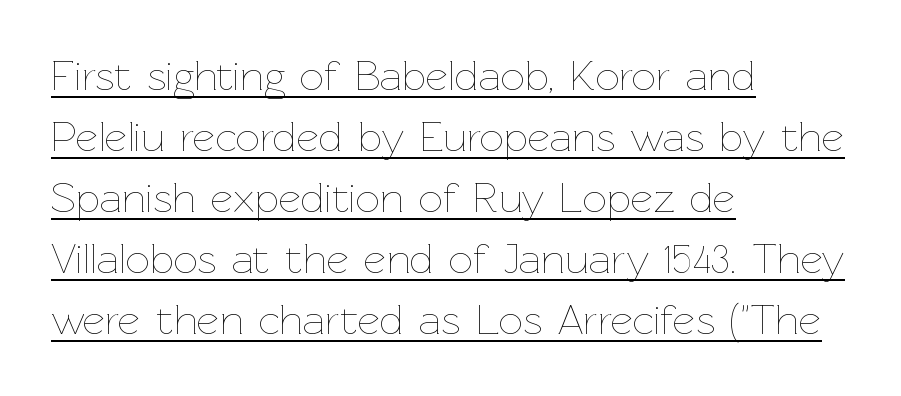
The rendering uses the underline text-decoration. These lines stack with their left ends in a neat column. The weight would be labelled regular, book, light, or lighter still. Vertically, the passage feels balanced, rows spaced as you'd expect. The face used here is proportionally spaced, like ordinary book or web type.
